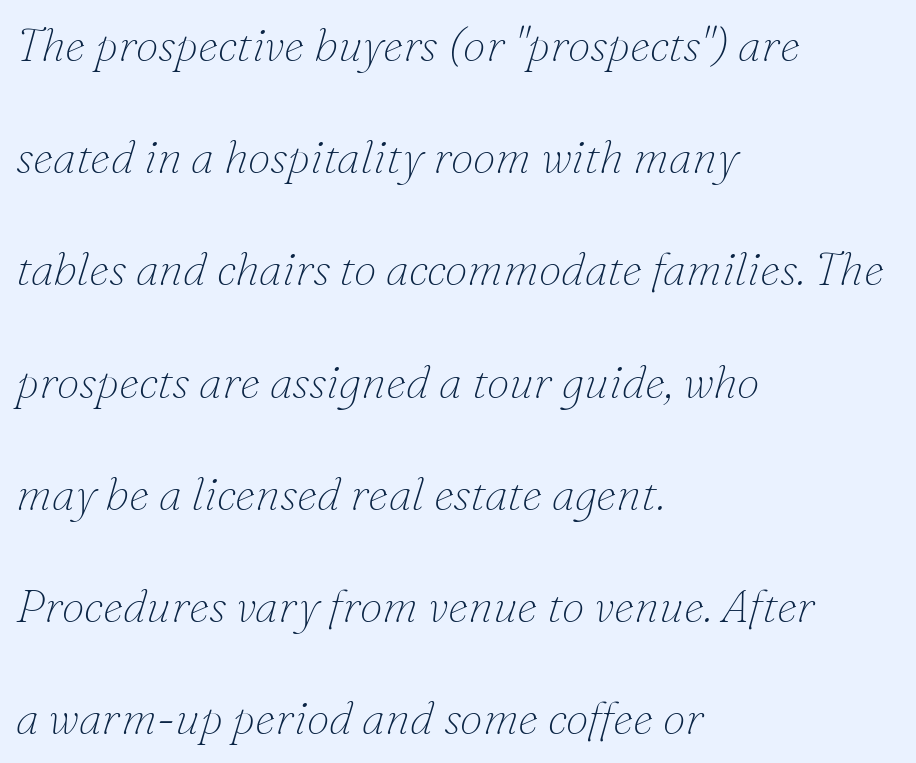
{"serif": "yes", "italic": "yes", "lean": "right", "slant_degrees": 16, "bold": "no", "weight": "thin", "width": "normal", "stroke_contrast": "low", "x_height": "small", "monospaced": "no", "underline": "no", "align": "left", "line_spacing": "loose", "line_spacing_ratio": 2.44, "letter_spacing": "normal", "letter_spacing_em": 0.0, "glyph_px": 46}
